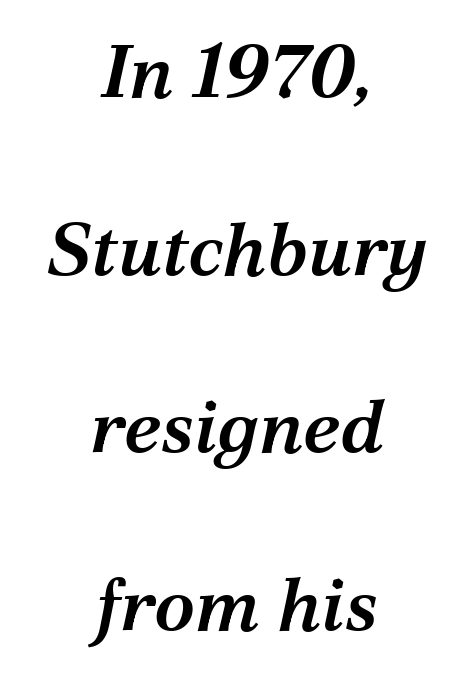
Q: Is the text bold? A: Semi-bold.
Q: Is the text italic (slanted)? A: Yes, it leans right by about 12 degrees.
Q: Is the typeface a serif or a sans-serif typeface? A: Serif.
Q: Is the text underlined? A: No.
Q: How is the paragraph aligned? A: Centered.
Q: Is the spacing between letters normal or unusually wide? A: Normal.
Q: Is the spacing between lines tight, normal or loose? A: Loose.
Q: Width (condensed, normal, or wide)? A: Normal.
Q: Stroke contrast? A: Medium.
Q: x-height? A: Medium.
Q: Monospaced? A: No.
